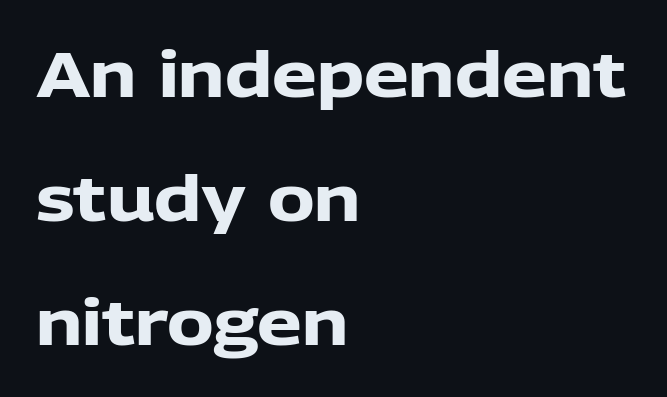
Q: Is the text bold? A: Yes.
Q: Is the text italic (slanted)? A: No, it is upright.
Q: Is the typeface a serif or a sans-serif typeface? A: Sans-serif.
Q: Is the text underlined? A: No.
Q: How is the paragraph aligned? A: Left-aligned.
Q: Is the spacing between letters normal or unusually wide? A: Normal.
Q: Is the spacing between lines tight, normal or loose? A: Loose.
Q: Width (condensed, normal, or wide)? A: Normal.
Q: Stroke contrast? A: Low.
Q: x-height? A: Medium.
Q: Monospaced? A: No.
